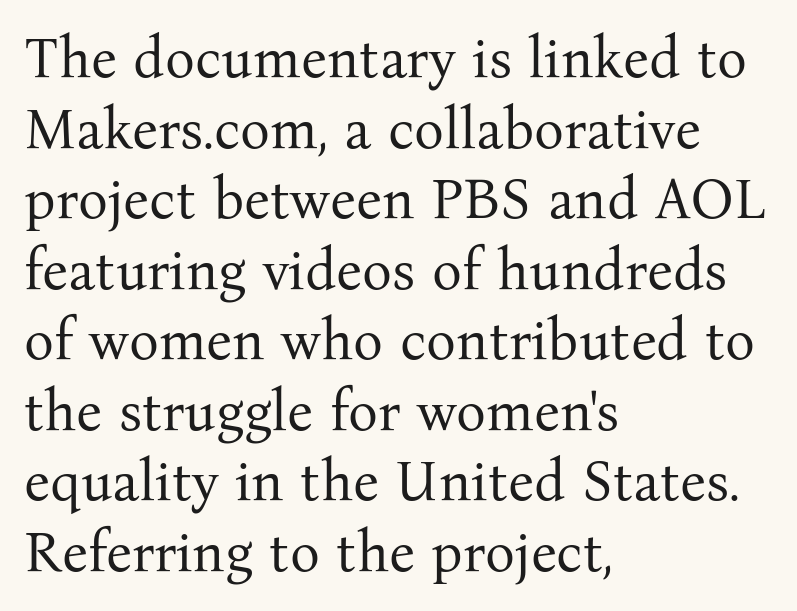
Q: Is the text bold? A: No.
Q: Is the text italic (slanted)? A: No, it is upright.
Q: Is the typeface a serif or a sans-serif typeface? A: Serif.
Q: Is the text underlined? A: No.
Q: How is the paragraph aligned? A: Left-aligned.
Q: Is the spacing between letters normal or unusually wide? A: Normal.
Q: Is the spacing between lines tight, normal or loose? A: Normal.
Q: Width (condensed, normal, or wide)? A: Normal.
Q: Stroke contrast? A: Medium.
Q: x-height? A: Medium.
Q: Monospaced? A: No.
